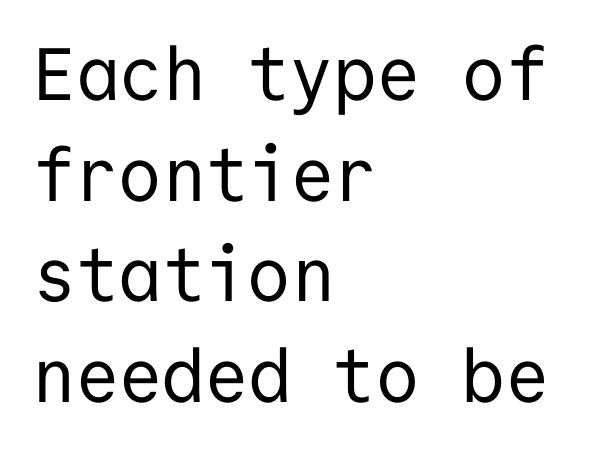
{"serif": "no", "italic": "no", "bold": "no", "weight": "regular", "width": "normal", "stroke_contrast": "low", "x_height": "medium", "monospaced": "yes", "underline": "no", "align": "left", "line_spacing": "normal", "line_spacing_ratio": 1.36, "letter_spacing": "normal", "letter_spacing_em": 0.0, "glyph_px": 74}
